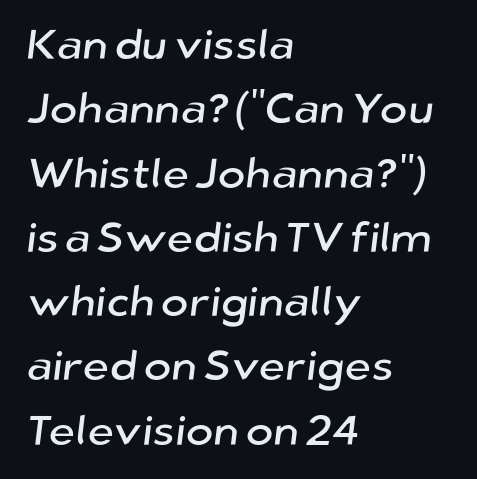
The image shows 42 px sans-serif type; set left-aligned, normal line spacing (1.53x), normal letter spacing, not underlined; low stroke contrast and a medium x-height.
